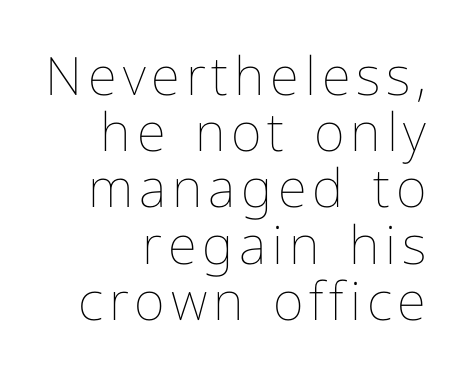
The passage is arranged like a letterhead date or caption credit — flush right. Decoration check: the copy has no underline. Regarding leading, the lines here are crowded together. The cut favours lightness, reaching ordinary text weight at its darkest. Is there any slant? The stems are plumb. Is this a fixed-width face? No — the glyphs have proportional, varying widths.
